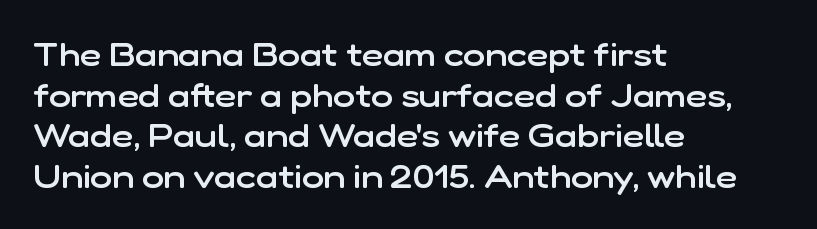
{"serif": "no", "italic": "no", "bold": "semi", "weight": "semibold", "width": "normal", "stroke_contrast": "low", "x_height": "medium", "monospaced": "no", "underline": "no", "align": "left", "line_spacing_ratio": 1.23, "letter_spacing": "normal", "letter_spacing_em": 0.0, "glyph_px": 33}
